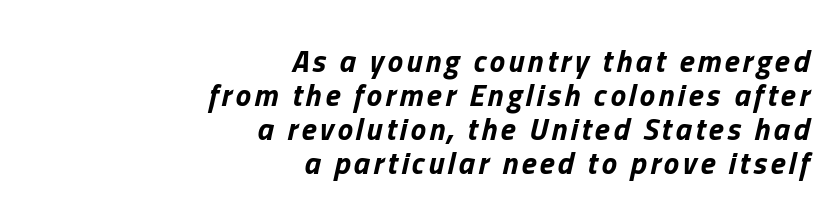
{"italic": "yes", "lean": "right", "slant_degrees": 13, "bold": "yes", "weight": "bold", "width": "normal", "stroke_contrast": "low", "x_height": "medium", "monospaced": "no", "underline": "no", "align": "right", "line_spacing": "tight", "line_spacing_ratio": 1.1, "glyph_px": 31}
